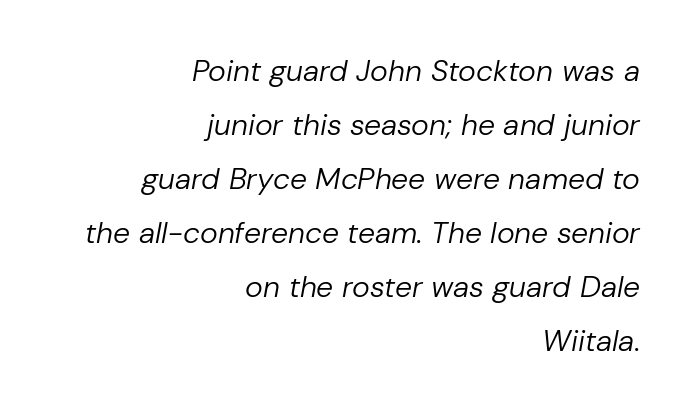
The lettering tilts uniformly, giving the passage an italic look. You could not count columns in this text — the font is proportionally spaced. Reading down the block, your eye finds every line finishing at a fixed right position. The zone under the glyphs is completely vacant. Ink coverage per letter is moderate at most.
